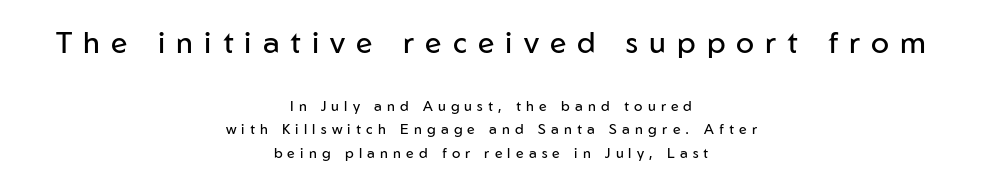
The image shows 30 px regular-weight sans-serif type, upright; set centered, normal line spacing (1.67x), unusually wide letter spacing (+0.37 em), not underlined; the first (top) block is 2.14x larger; low stroke contrast and a medium x-height.
